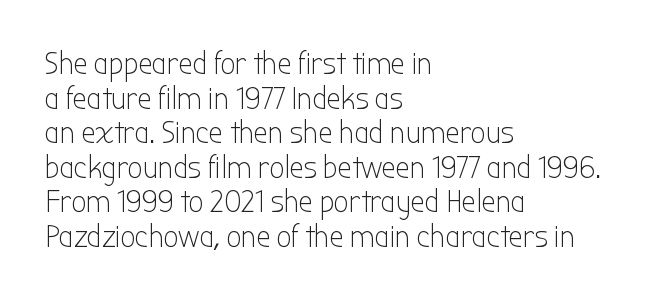
Tightly led — the rows are bunched. Think of a printed novel: that variable character pitch is what you see here. Are there feet on the stems? There aren't — it's a sans. Underline: absent.
